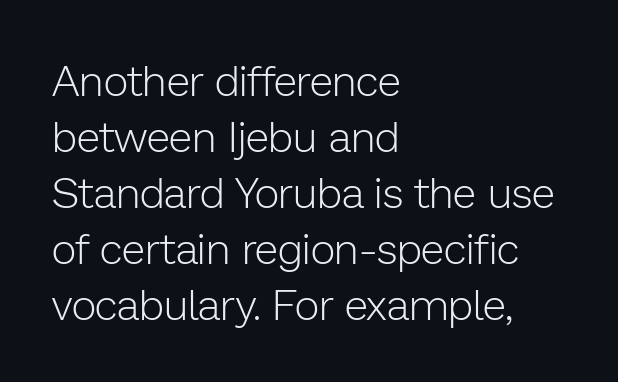
Typeset ragged right — the left edge is the straight one. Classification — sans serif. Weight: regular or lighter. No extra tracking has been applied to these lines.
